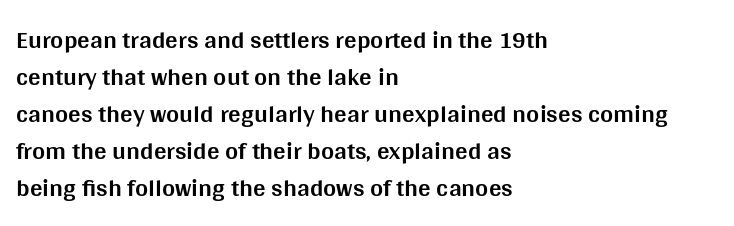
Q: Is the text bold? A: Yes.
Q: Is the text italic (slanted)? A: No, it is upright.
Q: Is the text underlined? A: No.
Q: How is the paragraph aligned? A: Left-aligned.
Q: Is the spacing between letters normal or unusually wide? A: Normal.
Q: Is the spacing between lines tight, normal or loose? A: Normal.
